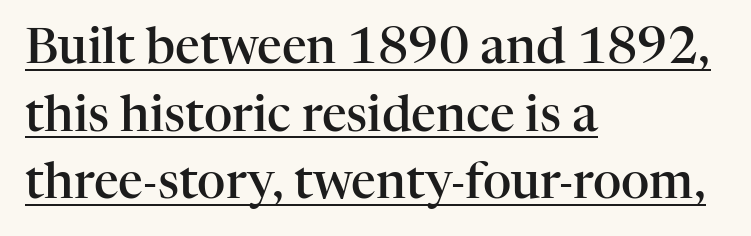
The image shows 49 px semibold serif type, upright; set left-aligned, normal line spacing (1.38x), normal letter spacing, underlined; high stroke contrast and a medium x-height.
